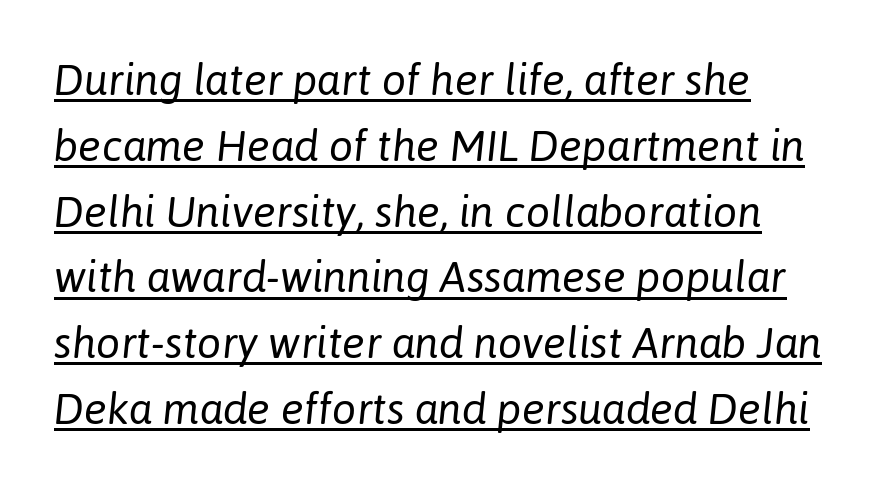
{"italic": "yes", "lean": "right", "slant_degrees": 6, "bold": "no", "weight": "regular", "width": "normal", "stroke_contrast": "low", "x_height": "medium", "monospaced": "no", "underline": "yes", "line_spacing": "normal", "line_spacing_ratio": 1.53, "letter_spacing": "normal", "letter_spacing_em": 0.0, "glyph_px": 43}
